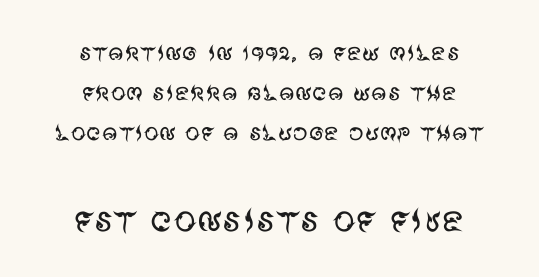
The space beneath each line is pristine and unruled. The weight would be labelled regular, book, light, or lighter still. One-word summary of the alignment: center. Do the characters align in a grid? No, the font is proportional.
